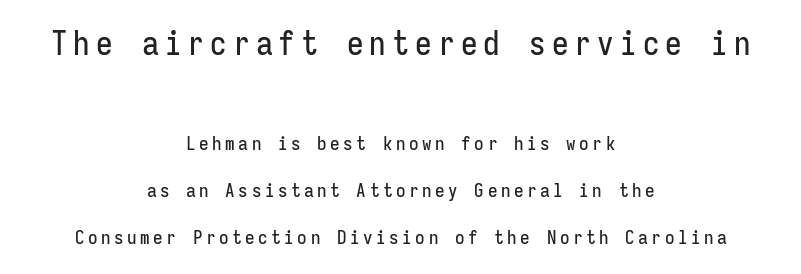
Q: Is the text italic (slanted)? A: No, it is upright.
Q: Is the typeface a serif or a sans-serif typeface? A: Sans-serif.
Q: Is the text underlined? A: No.
Q: How is the paragraph aligned? A: Centered.
Q: Is the spacing between lines tight, normal or loose? A: Loose.
Q: Which block of text is set in a larger size, the first (top) or the second (bottom)? A: The first (top) one.
Q: Width (condensed, normal, or wide)? A: Condensed.
Q: Stroke contrast? A: Low.
Q: x-height? A: Medium.
Q: Monospaced? A: Yes.
